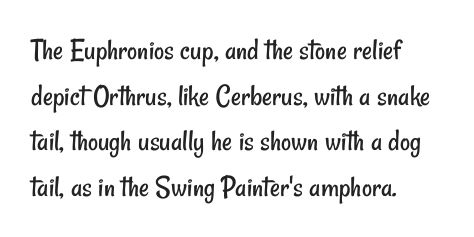
The image shows 31 px regular-weight, condensed sans-serif type; set left-aligned, normal line spacing (1.47x), normal letter spacing, not underlined; low stroke contrast and a small x-height.
